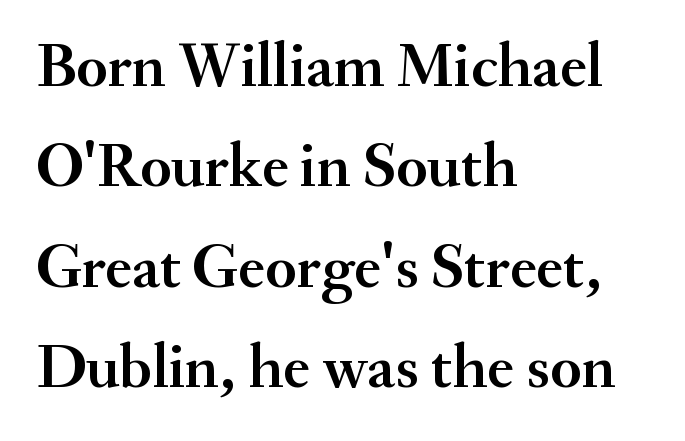
Q: Is the text italic (slanted)? A: No, it is upright.
Q: Is the typeface a serif or a sans-serif typeface? A: Serif.
Q: Is the text underlined? A: No.
Q: How is the paragraph aligned? A: Left-aligned.
Q: Is the spacing between letters normal or unusually wide? A: Normal.
Q: Is the spacing between lines tight, normal or loose? A: Normal.
Q: Width (condensed, normal, or wide)? A: Normal.
Q: Stroke contrast? A: Medium.
Q: x-height? A: Small.
Q: Monospaced? A: No.
